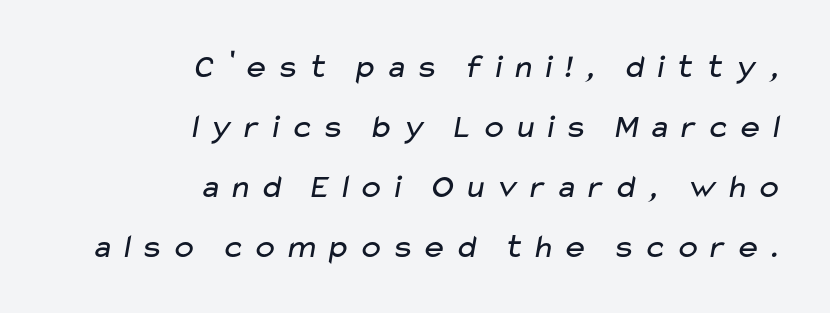
Just letters on the line, the space beneath them empty. Tracking value appears strongly positive — letters spread wide. These lines are rendered in a variable-pitch font. These glyphs show unthickened strokes, regular width or finer.
